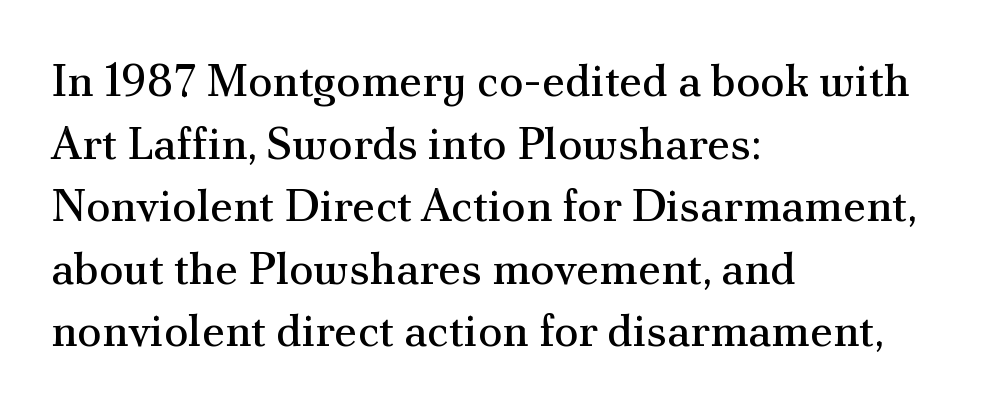
{"serif": "yes", "italic": "no", "bold": "no", "weight": "regular", "width": "normal", "stroke_contrast": "medium", "x_height": "small", "monospaced": "no", "underline": "no", "align": "left", "line_spacing": "normal", "line_spacing_ratio": 1.39, "letter_spacing": "normal", "letter_spacing_em": 0.0, "glyph_px": 45}
